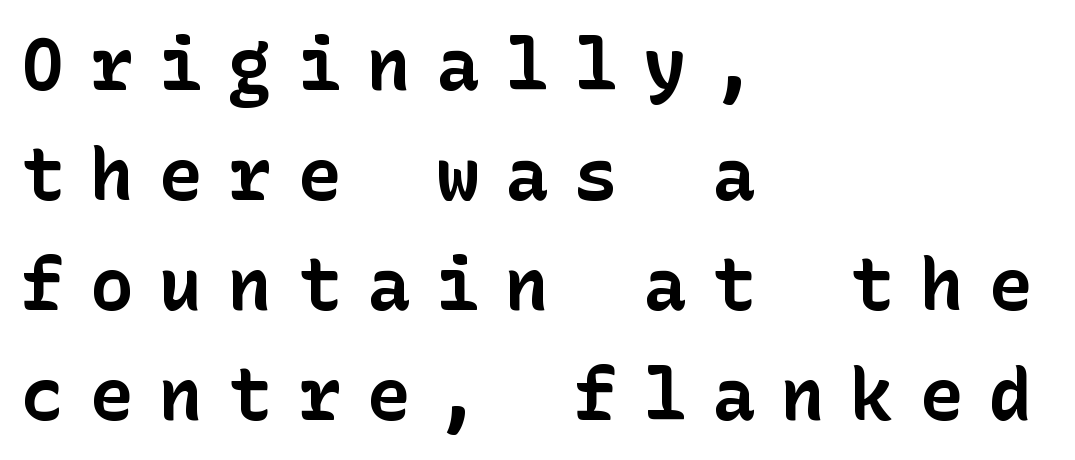
{"serif": "no", "italic": "no", "bold": "yes", "weight": "bold", "width": "normal", "stroke_contrast": "low", "x_height": "medium", "underline": "no", "align": "left", "line_spacing": "normal", "line_spacing_ratio": 1.53, "letter_spacing": "wide", "letter_spacing_em": 0.36, "glyph_px": 72}
